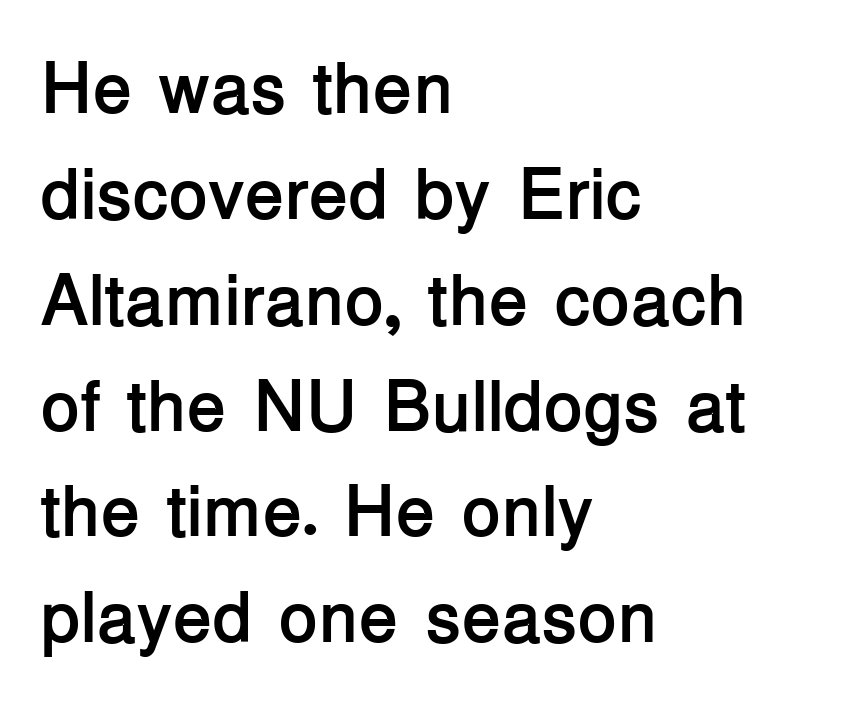
Q: Is the text bold? A: Yes.
Q: Is the text italic (slanted)? A: No, it is upright.
Q: Is the typeface a serif or a sans-serif typeface? A: Sans-serif.
Q: Is the text underlined? A: No.
Q: How is the paragraph aligned? A: Left-aligned.
Q: Is the spacing between letters normal or unusually wide? A: Normal.
Q: Is the spacing between lines tight, normal or loose? A: Normal.
Q: Width (condensed, normal, or wide)? A: Normal.
Q: Stroke contrast? A: Low.
Q: x-height? A: Medium.
Q: Monospaced? A: No.
